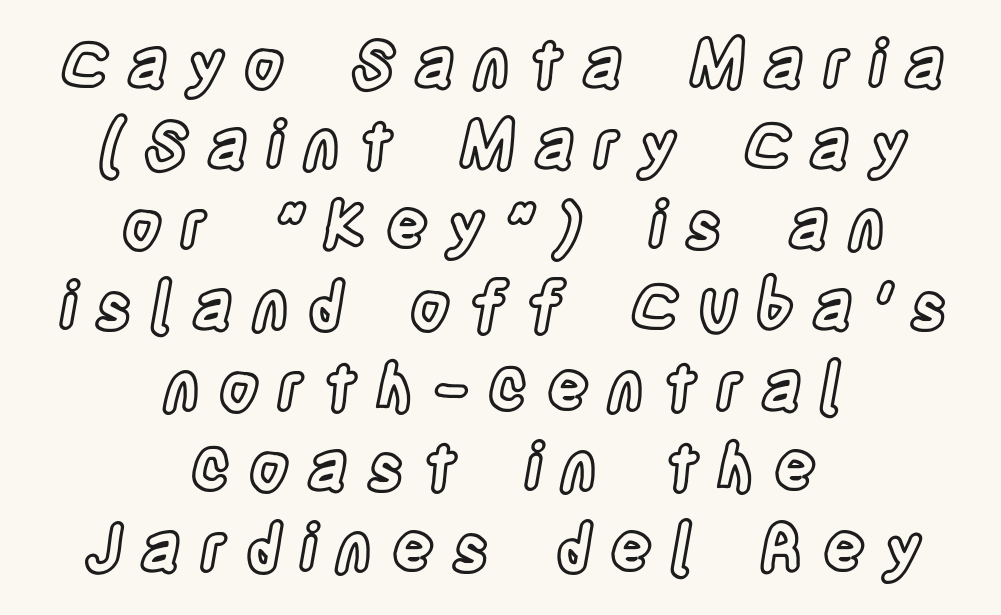
Q: Is the text italic (slanted)? A: Yes.
Q: Is the text underlined? A: No.
Q: How is the paragraph aligned? A: Centered.
Q: Is the spacing between letters normal or unusually wide? A: Unusually wide.
Q: Is the spacing between lines tight, normal or loose? A: Normal.
Q: Width (condensed, normal, or wide)? A: Condensed.
Q: x-height? A: Large.
Q: Monospaced? A: No.
